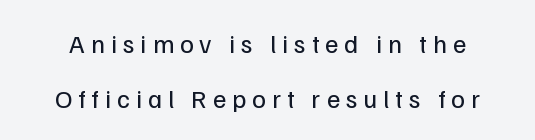
{"italic": "no", "bold": "no", "underline": "no", "line_spacing": "loose", "line_spacing_ratio": 2.1, "letter_spacing": "wide", "letter_spacing_em": 0.23, "glyph_px": 26}
